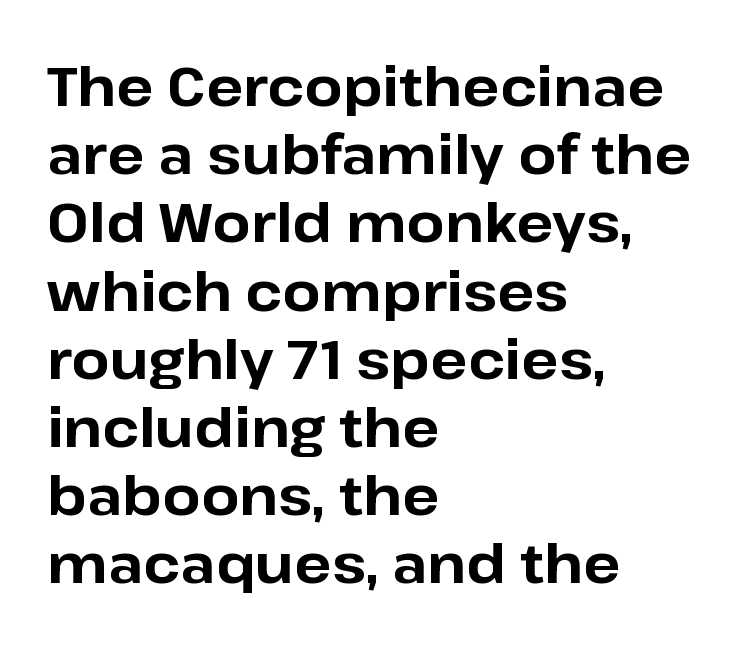
The image shows 55 px bold sans-serif type, upright; set left-aligned, line spacing 1.24x, normal letter spacing, not underlined; low stroke contrast and a medium x-height.
